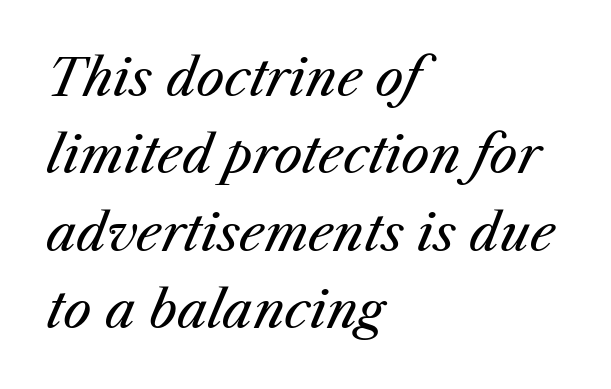
{"italic": "yes", "lean": "right", "slant_degrees": 25, "bold": "no", "weight": "regular", "width": "normal", "stroke_contrast": "medium", "x_height": "medium", "monospaced": "no", "underline": "no", "align": "left", "line_spacing": "normal", "line_spacing_ratio": 1.55, "letter_spacing": "normal", "letter_spacing_em": 0.0, "glyph_px": 50}
